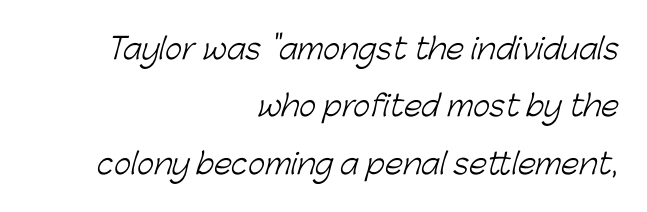
Quick note: interline space is abundant. Note the varied advance widths — an 'i' is clearly narrower than an 'm'. Grotesque or geometric, the face here clearly has no serifs. Letters have the restrained weight of plain body copy at most. Letter spacing: default. Words float on clear page, feet unadorned.
